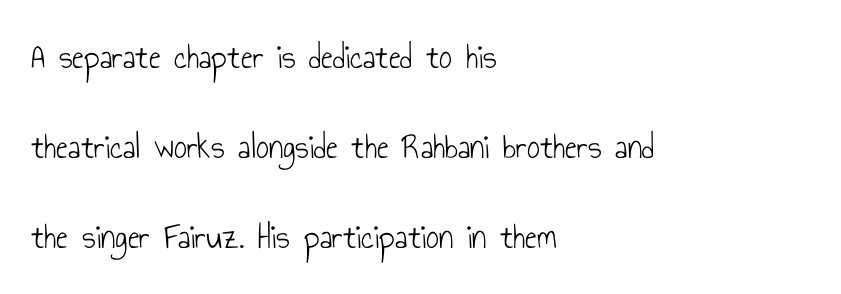
{"serif": "no", "italic": "no", "bold": "no", "weight": "light", "width": "condensed", "stroke_contrast": "low", "x_height": "small", "monospaced": "no", "underline": "no", "align": "left", "line_spacing": "loose", "line_spacing_ratio": 2.5, "letter_spacing": "normal", "letter_spacing_em": 0.0, "glyph_px": 36}
